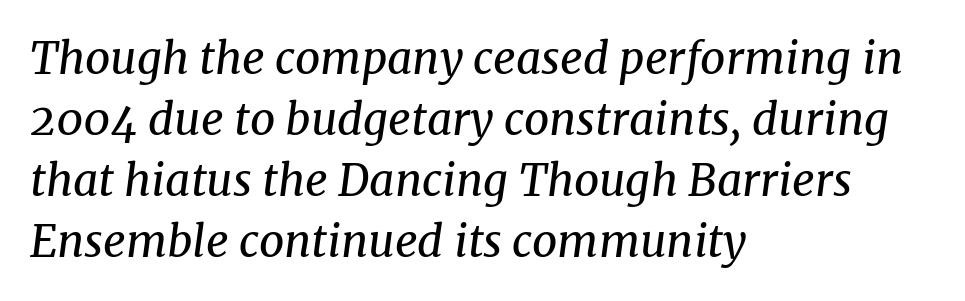
Q: Is the text bold? A: No.
Q: Is the text italic (slanted)? A: Yes, it leans right by about 8 degrees.
Q: Is the typeface a serif or a sans-serif typeface? A: Serif.
Q: Is the text underlined? A: No.
Q: How is the paragraph aligned? A: Left-aligned.
Q: Is the spacing between letters normal or unusually wide? A: Normal.
Q: Is the spacing between lines tight, normal or loose? A: Normal.
Q: Width (condensed, normal, or wide)? A: Normal.
Q: Stroke contrast? A: Medium.
Q: x-height? A: Medium.
Q: Monospaced? A: No.
